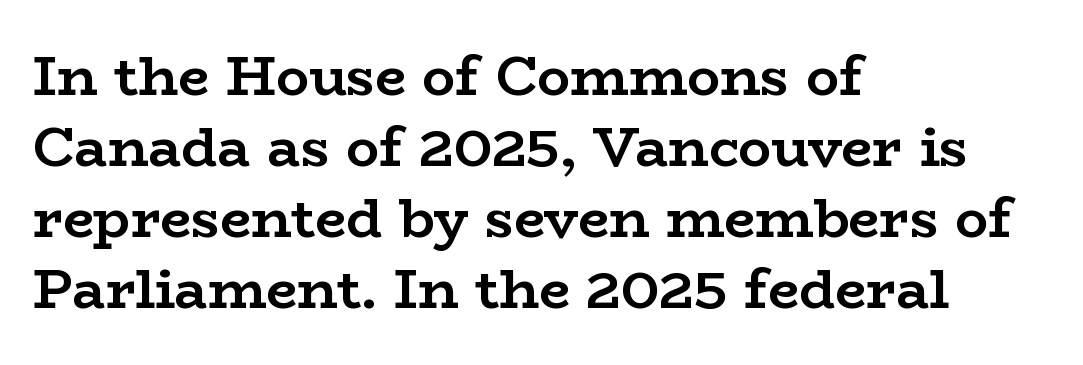
Emphasis by weight is at full strength: bold. Letters rest on an invisible, unmarked baseline. Little horizontal feet cap the strokes, marking this as serif type. Spacing verdict: proportional, widths tailored to each character.
